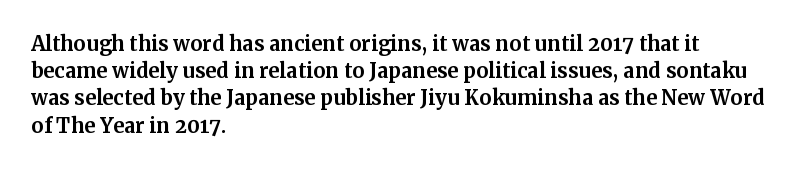
{"italic": "no", "bold": "yes", "underline": "no", "align": "left", "line_spacing": "normal", "line_spacing_ratio": 1.36, "letter_spacing": "normal", "letter_spacing_em": 0.0, "glyph_px": 20}
